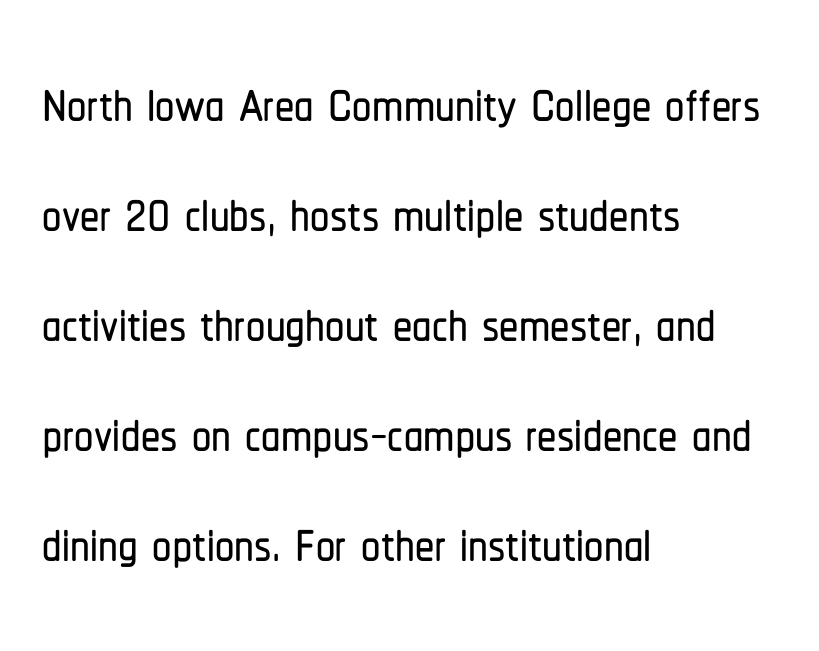
Summary of vertical rhythm: regular, with standard interline spacing. Descenders are the only things crossing below the line. Here the designer chose a conventional face with non-uniform glyph widths. Tracking here is standard; glyphs follow each other at the usual distance.
